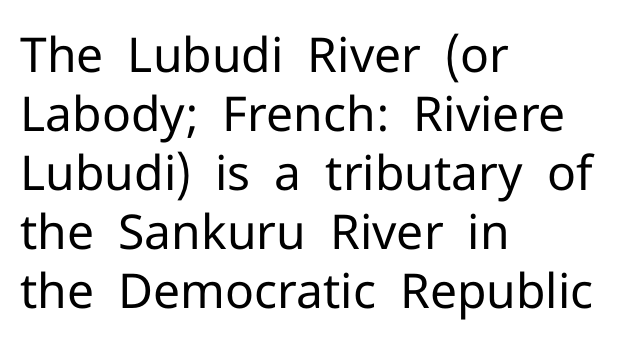
{"serif": "no", "italic": "no", "bold": "no", "weight": "regular", "width": "normal", "stroke_contrast": "low", "x_height": "medium", "monospaced": "no", "underline": "no", "align": "left", "line_spacing_ratio": 1.23, "letter_spacing": "normal", "letter_spacing_em": 0.0, "glyph_px": 48}
